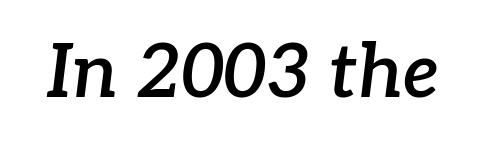
Q: Is the text bold? A: Semi-bold.
Q: Is the text italic (slanted)? A: Yes, it leans right by about 7 degrees.
Q: Is the typeface a serif or a sans-serif typeface? A: Serif.
Q: Is the text underlined? A: No.
Q: Is the spacing between letters normal or unusually wide? A: Normal.
Q: Width (condensed, normal, or wide)? A: Normal.
Q: Stroke contrast? A: Low.
Q: x-height? A: Medium.
Q: Monospaced? A: No.
